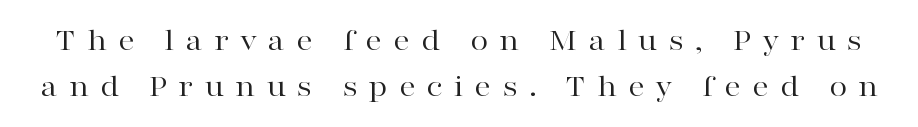
The space beneath each line is pristine and unruled. The lettering stays uniformly vertical, giving the passage a roman look. The designer left line spacing at the default. Students, note that the glyphs here are deliberately spaced far apart. The font sits on the lighter half of the weight spectrum, regular included.
